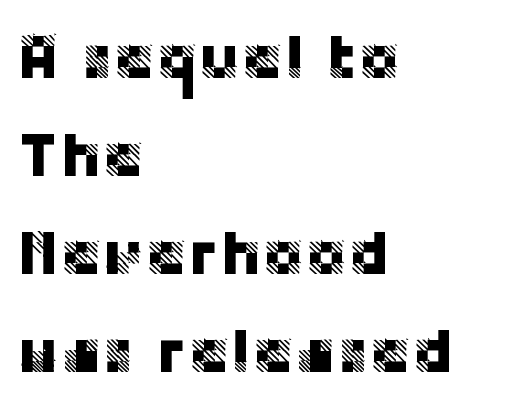
Classification — sans serif. Proportional: the letters do not fall into vertical columns. Each word holds together tightly as a unit, with standard inter-letter gaps. Glance below the letters and you will spot only blank space.
